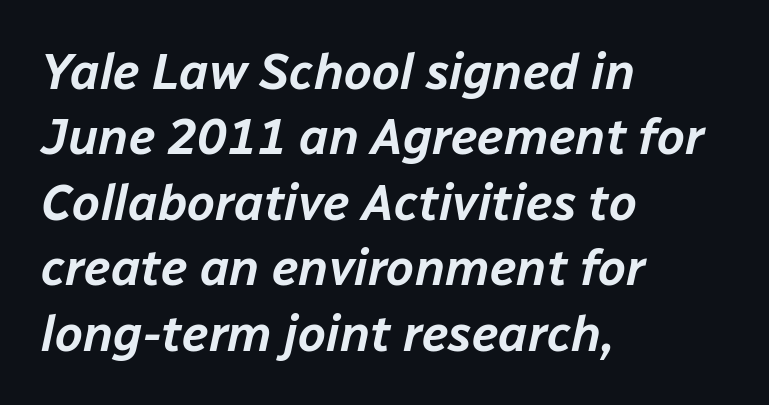
The letters advance in unequal steps, a hallmark of proportional type. Decoration check: the copy has no underline. Compared with ordinary roman type, these characters are visibly tilted. Line beginnings align vertically; line endings do not. This sample keeps an unexceptional amount of space between lines. Inter-character spacing is left at the font's built-in metrics.
